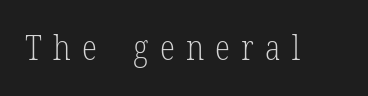
{"serif": "yes", "italic": "no", "bold": "no", "weight": "light", "width": "condensed", "stroke_contrast": "low", "x_height": "medium", "monospaced": "no", "underline": "no", "letter_spacing": "wide", "letter_spacing_em": 0.32, "glyph_px": 35}
